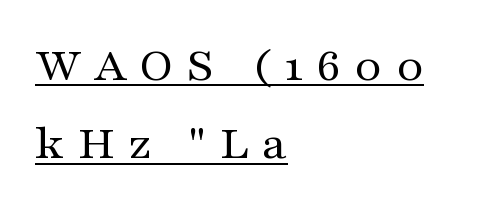
{"serif": "yes", "italic": "no", "bold": "no", "weight": "regular", "width": "wide", "stroke_contrast": "medium", "x_height": "medium", "monospaced": "no", "underline": "yes", "align": "left", "line_spacing": "normal", "line_spacing_ratio": 1.57, "letter_spacing": "wide", "letter_spacing_em": 0.26, "glyph_px": 50}
